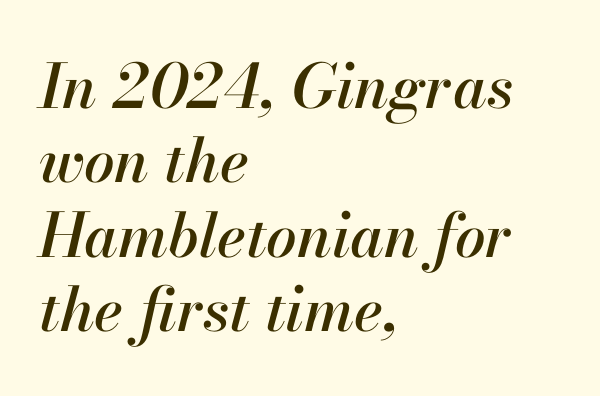
{"italic": "yes", "lean": "right", "slant_degrees": 13, "width": "normal", "stroke_contrast": "high", "x_height": "small", "monospaced": "no", "underline": "no", "align": "left", "line_spacing_ratio": 1.22, "letter_spacing": "normal", "letter_spacing_em": 0.0, "glyph_px": 61}
